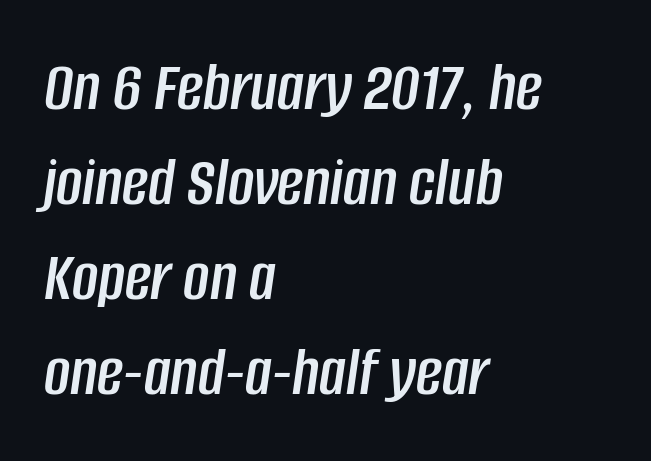
A typesetter would call this proportional, since set widths differ per character. Caption: standard tracking, unaltered. A typesetter would call this leading conventional body-copy spacing. Notice how the passage keeps a crisp vertical edge on the left only.
